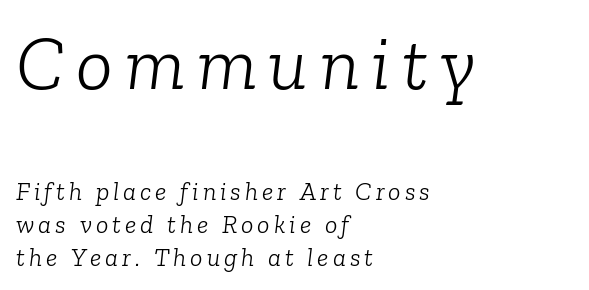
The image shows 77 px light serif type, italic (leaning right); set left-aligned, normal line spacing (1.27x), not underlined; the first (top) block is 2.96x larger; low stroke contrast and a medium x-height.
